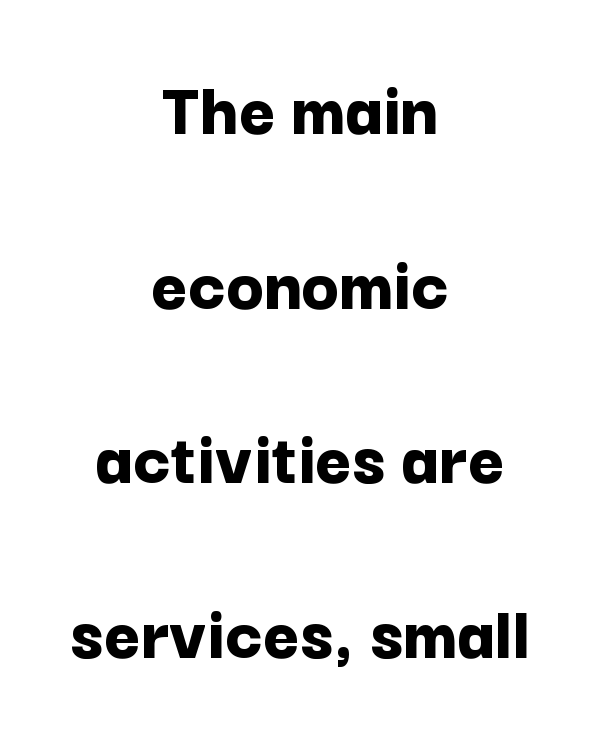
{"serif": "no", "italic": "no", "bold": "yes", "weight": "bold", "width": "normal", "stroke_contrast": "low", "x_height": "medium", "monospaced": "no", "underline": "no", "align": "center", "line_spacing": "loose", "line_spacing_ratio": 2.24, "letter_spacing": "normal", "letter_spacing_em": 0.0, "glyph_px": 78}
